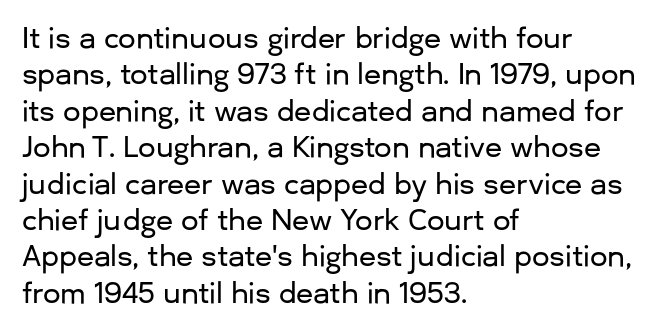
Q: Is the text italic (slanted)? A: No, it is upright.
Q: Is the typeface a serif or a sans-serif typeface? A: Sans-serif.
Q: Is the text underlined? A: No.
Q: How is the paragraph aligned? A: Left-aligned.
Q: Is the spacing between letters normal or unusually wide? A: Normal.
Q: Is the spacing between lines tight, normal or loose? A: Normal.
Q: Width (condensed, normal, or wide)? A: Normal.
Q: Stroke contrast? A: Low.
Q: x-height? A: Medium.
Q: Monospaced? A: No.
